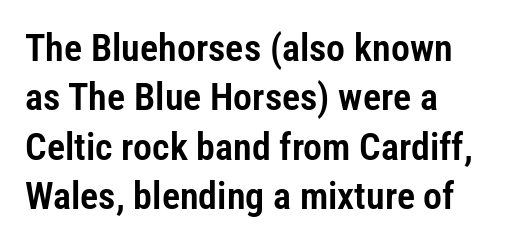
The image shows 38 px condensed sans-serif type, upright; set left-aligned, normal line spacing (1.3x), normal letter spacing, not underlined; low stroke contrast and a medium x-height.
